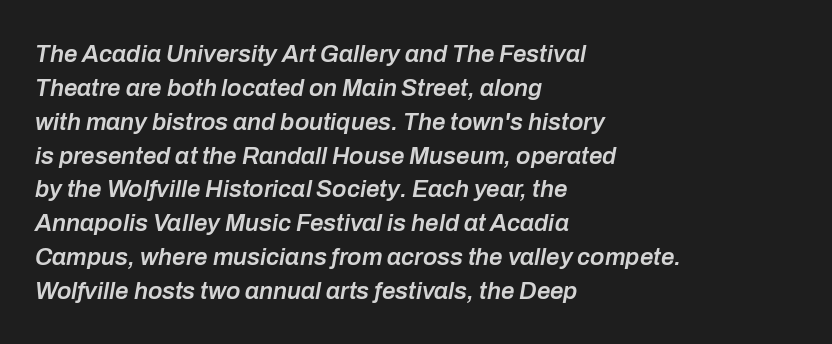
{"italic": "yes", "lean": "right", "slant_degrees": 10, "bold": "semi", "underline": "no", "align": "left", "line_spacing": "normal", "line_spacing_ratio": 1.41, "letter_spacing": "normal", "letter_spacing_em": 0.0, "glyph_px": 24}
